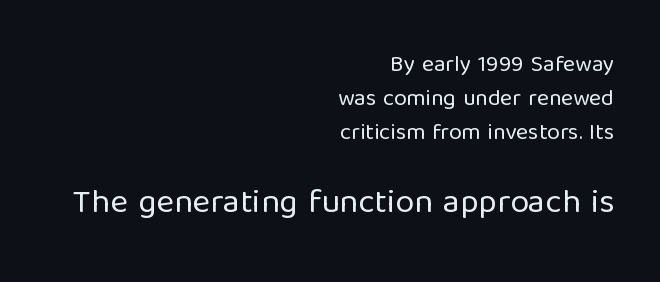
The glyphs are unaccompanied by any horizontal stroke below them. To sum up the face: it is a sans, with no serifs. Does the copy run flush right? Yes — the right margin is perfectly even. Students, observe: this is what conventionally led text looks like. This layout puts the modest block above and the oversized block below.
